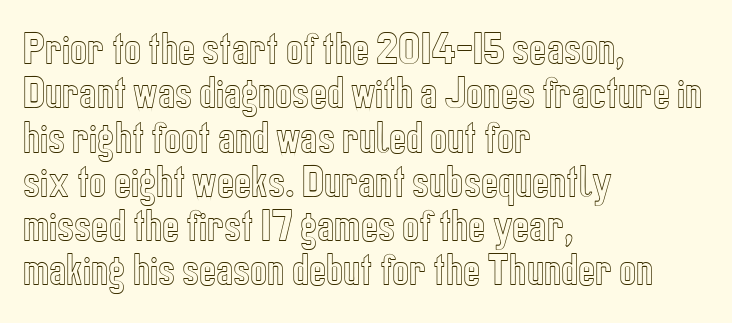
Q: Is the text italic (slanted)? A: No, it is upright.
Q: Is the text underlined? A: No.
Q: How is the paragraph aligned? A: Left-aligned.
Q: Is the spacing between letters normal or unusually wide? A: Normal.
Q: Width (condensed, normal, or wide)? A: Condensed.
Q: x-height? A: Medium.
Q: Monospaced? A: No.
